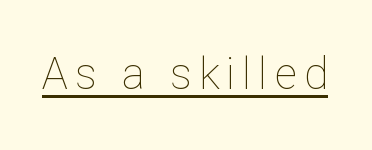
{"italic": "no", "bold": "no", "weight": "thin", "width": "normal", "stroke_contrast": "low", "x_height": "medium", "monospaced": "no", "underline": "yes", "glyph_px": 44}
